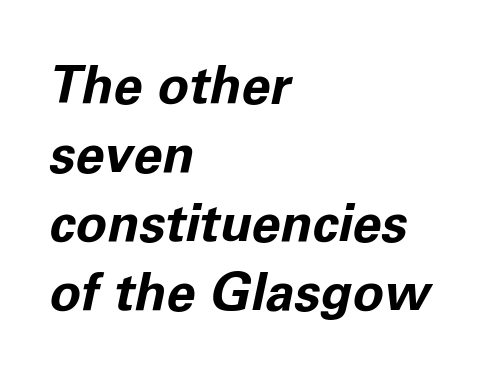
The image shows 52 px bold type, italic (leaning right); set left-aligned, normal line spacing (1.33x), normal letter spacing, not underlined; low stroke contrast and a medium x-height.
